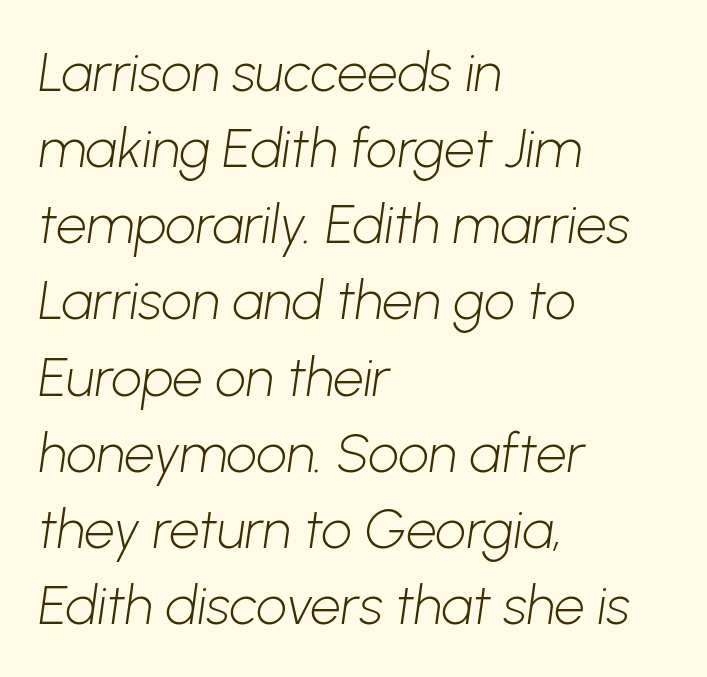
Q: Is the text bold? A: No.
Q: Is the typeface a serif or a sans-serif typeface? A: Sans-serif.
Q: Is the text underlined? A: No.
Q: How is the paragraph aligned? A: Left-aligned.
Q: Is the spacing between letters normal or unusually wide? A: Normal.
Q: Is the spacing between lines tight, normal or loose? A: Normal.
Q: Width (condensed, normal, or wide)? A: Normal.
Q: Stroke contrast? A: Low.
Q: x-height? A: Medium.
Q: Monospaced? A: No.
